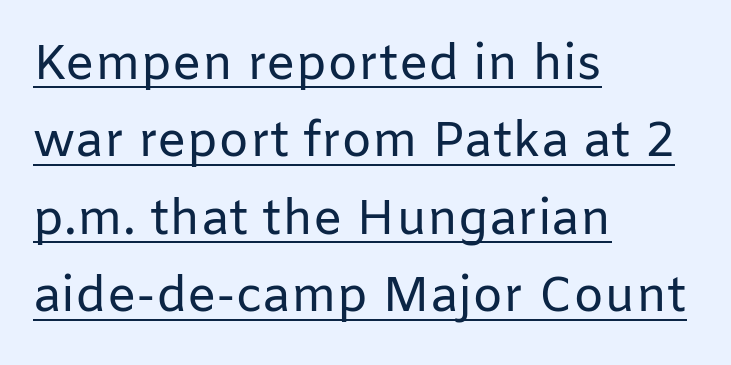
The type is set solid horizontally, with unmodified tracking. Is the block centered? No — it sits flush against the left margin. Here the designer chose a conventional face with non-uniform glyph widths. Italic: no, the glyphs are upright roman.
